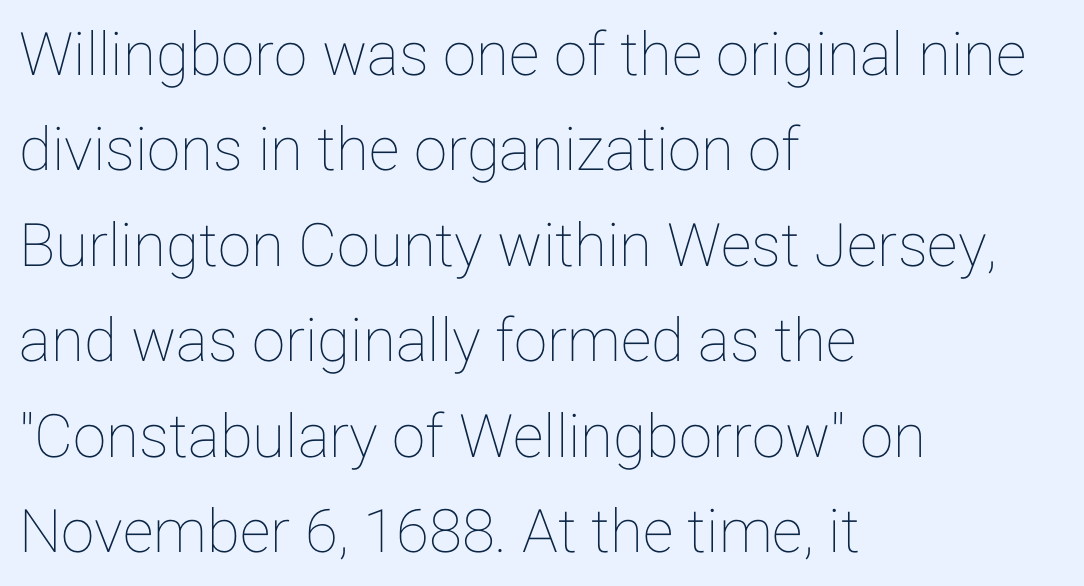
{"italic": "no", "width": "normal", "stroke_contrast": "low", "x_height": "medium", "monospaced": "no", "underline": "no", "align": "left", "line_spacing": "normal", "line_spacing_ratio": 1.59, "letter_spacing": "normal", "letter_spacing_em": 0.0, "glyph_px": 60}
